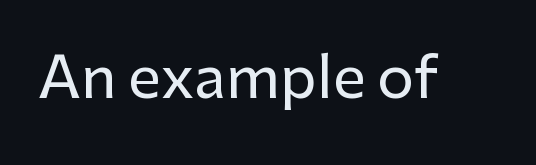
{"serif": "no", "italic": "no", "width": "normal", "stroke_contrast": "low", "x_height": "medium", "monospaced": "no", "underline": "no", "letter_spacing": "normal", "letter_spacing_em": 0.0, "glyph_px": 58}
